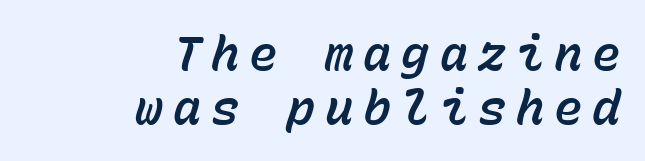
The image shows 47 px text type, italic (leaning right), monospaced; set right-aligned, tight line spacing (1.14x), unusually wide letter spacing (+0.21 em), not underlined; low stroke contrast and a medium x-height.
